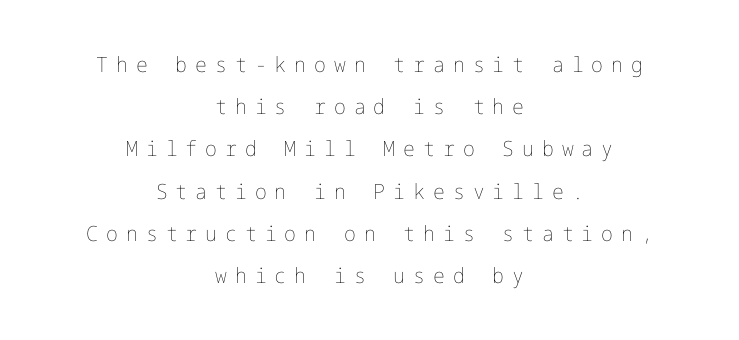
{"italic": "no", "bold": "no", "underline": "no", "align": "center", "line_spacing": "loose", "line_spacing_ratio": 2.01, "letter_spacing": "wide", "letter_spacing_em": 0.38, "glyph_px": 21}
